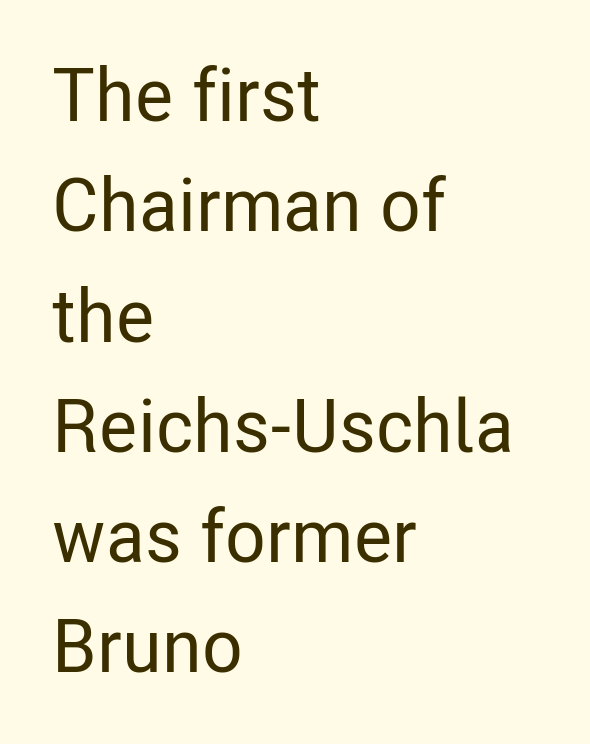
Q: Is the text italic (slanted)? A: No, it is upright.
Q: Is the typeface a serif or a sans-serif typeface? A: Sans-serif.
Q: Is the text underlined? A: No.
Q: How is the paragraph aligned? A: Left-aligned.
Q: Is the spacing between letters normal or unusually wide? A: Normal.
Q: Is the spacing between lines tight, normal or loose? A: Normal.
Q: Width (condensed, normal, or wide)? A: Condensed.
Q: Stroke contrast? A: Low.
Q: x-height? A: Medium.
Q: Monospaced? A: No.
